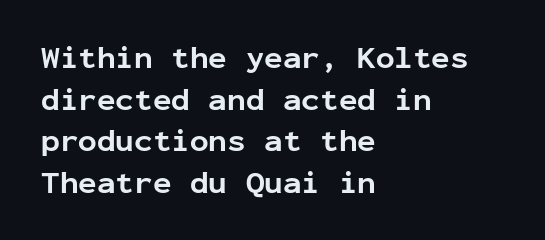
Is the letter spacing exaggerated? No — it looks like the ordinary default. This sample has the even, mechanical cadence of fixed-width lettering. Chunky letters — that's bold for sure. The space directly below the letters is spotless. The type family on display is of the sans-serif kind.
